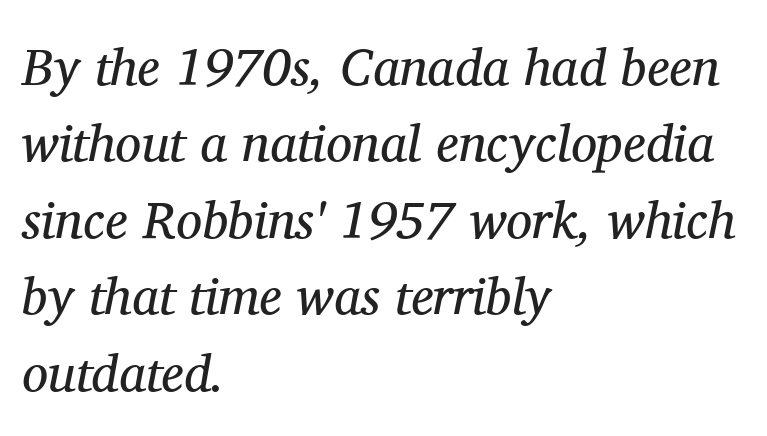
Q: Is the text bold? A: No.
Q: Is the text italic (slanted)? A: Yes, it leans right by about 11 degrees.
Q: Is the typeface a serif or a sans-serif typeface? A: Serif.
Q: Is the text underlined? A: No.
Q: How is the paragraph aligned? A: Left-aligned.
Q: Is the spacing between letters normal or unusually wide? A: Normal.
Q: Is the spacing between lines tight, normal or loose? A: Normal.
Q: Width (condensed, normal, or wide)? A: Normal.
Q: Stroke contrast? A: Medium.
Q: x-height? A: Medium.
Q: Monospaced? A: No.
